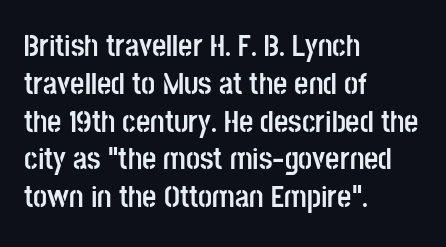
Caption: bold face, heavy strokes. Proportional: the letters do not fall into vertical columns. The type is set solid horizontally, with unmodified tracking. The gap between lines stays unmarked. Are there feet on the stems? There aren't — it's a sans. Posture: vertical.
